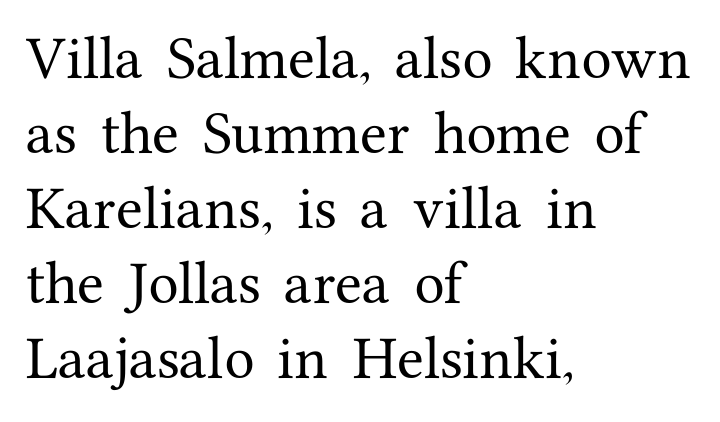
{"serif": "yes", "italic": "no", "width": "normal", "stroke_contrast": "medium", "x_height": "medium", "monospaced": "no", "underline": "no", "align": "left", "line_spacing": "normal", "line_spacing_ratio": 1.53, "letter_spacing": "normal", "letter_spacing_em": 0.0, "glyph_px": 49}
